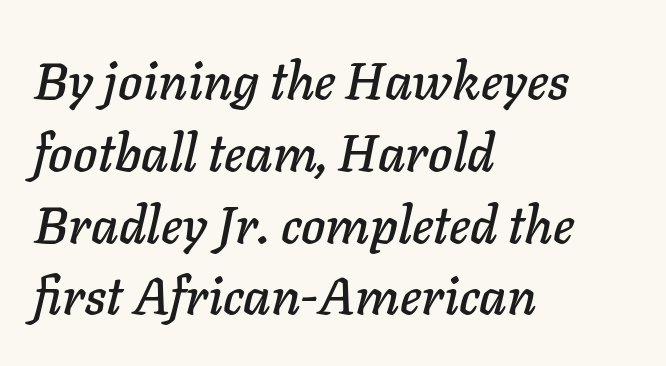
Baseline-to-baseline distance is the conventional proportion of letter height. The passage shown is not underscored anywhere. Short note: letters normally spaced. These lines were composed using italics. Note the varied advance widths — an 'i' is clearly narrower than an 'm'.
